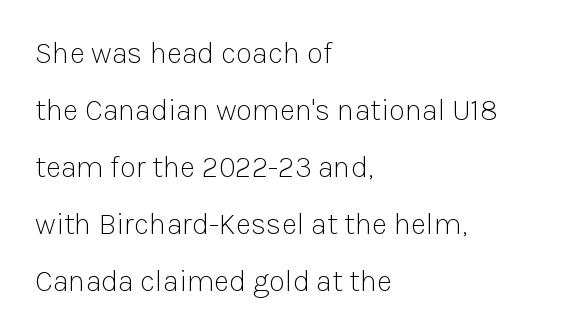
No italicization has been applied; the sample stays upright. The paragraph has a hard left edge and a soft right edge. Regarding leading, the lines here are spaced well apart. The glyphs in this specimen are sans serif. A typesetter would call this zero additional tracking. The typesetting does not lean heavy: it is not bold.
